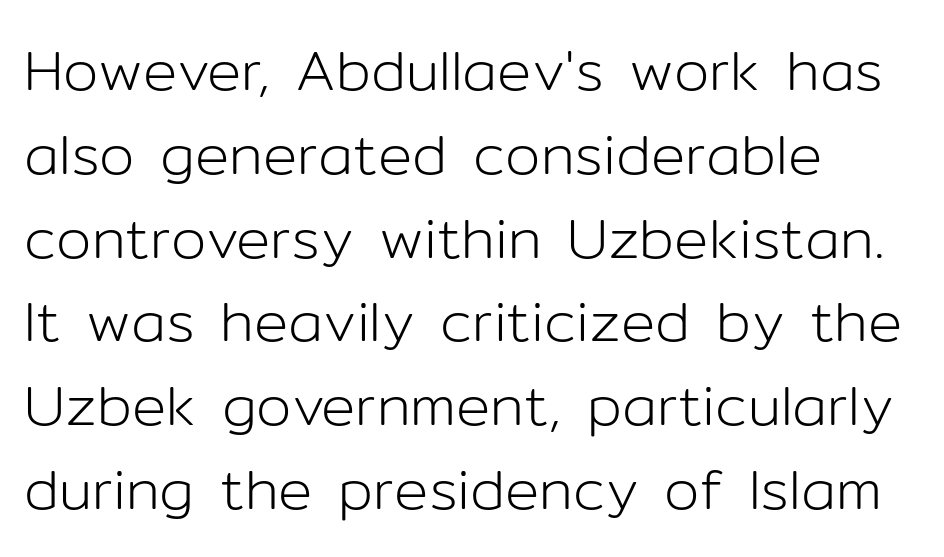
The block of text has a typical density, with ordinary space between rows. You could not count columns in this text — the font is proportionally spaced. This rendering employs a face without finishing strokes, i.e., a sans-serif. Weight: regular or lighter.
